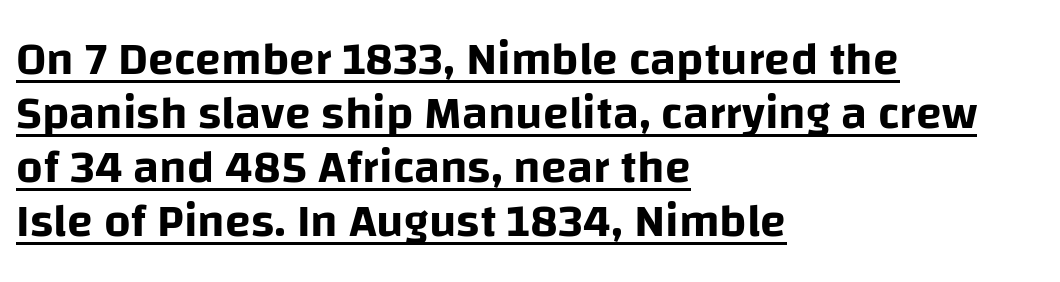
{"serif": "no", "italic": "no", "width": "normal", "stroke_contrast": "low", "x_height": "large", "monospaced": "no", "underline": "yes", "align": "left", "line_spacing": "tight", "line_spacing_ratio": 1.15, "letter_spacing": "normal", "letter_spacing_em": 0.0, "glyph_px": 47}
